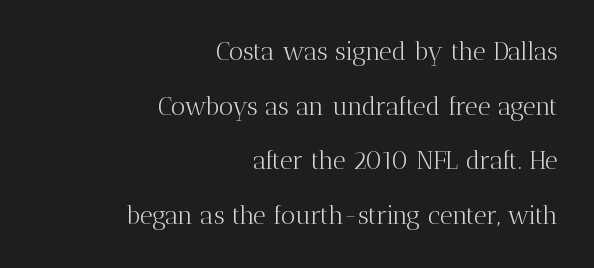
Nobody touched the tracking dial on this one. Posture: upright roman. Nothing heavy about these letters — not bold at all. The passage is arranged like a letterhead date or caption credit — flush right.
